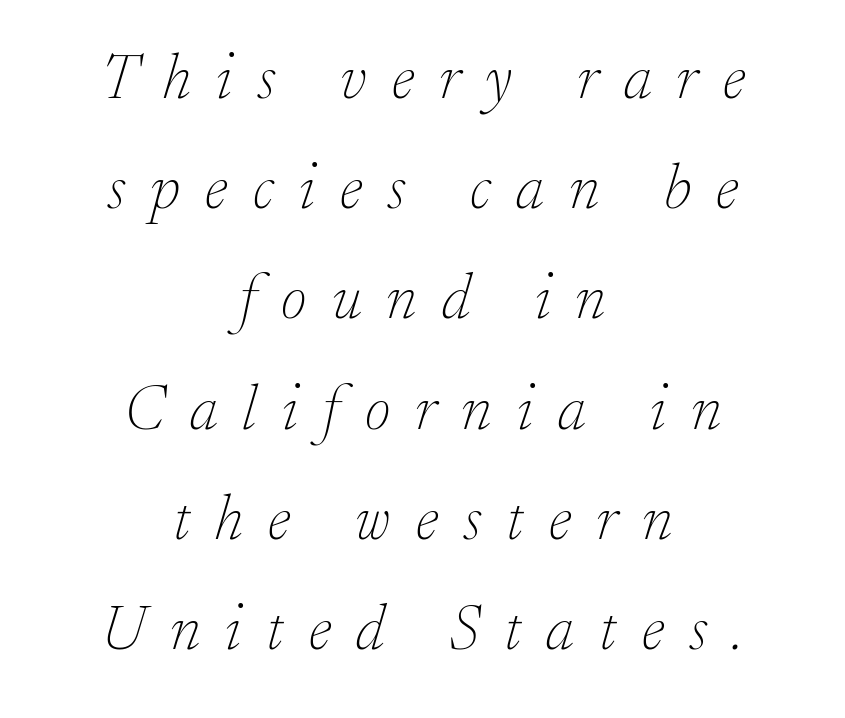
Nothing heavy about these letters — not bold at all. Compared with typical body copy, the letter spacing here is much looser. The words here are not underlined. These lines are centered, leaving both edges ragged. The rendering uses natural spacing where letterforms have individual widths. The characters display serif detailing at their extremities.
